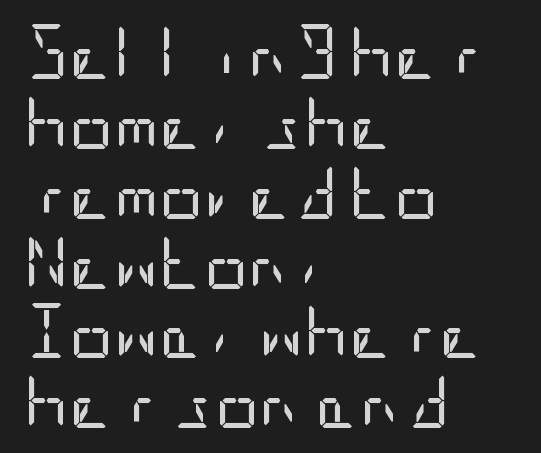
{"serif": "no", "italic": "no", "bold": "no", "weight": "regular", "width": "condensed", "stroke_contrast": "low", "x_height": "large", "underline": "no", "align": "left", "line_spacing": "normal", "line_spacing_ratio": 1.27, "letter_spacing": "normal", "letter_spacing_em": 0.0, "glyph_px": 55}
